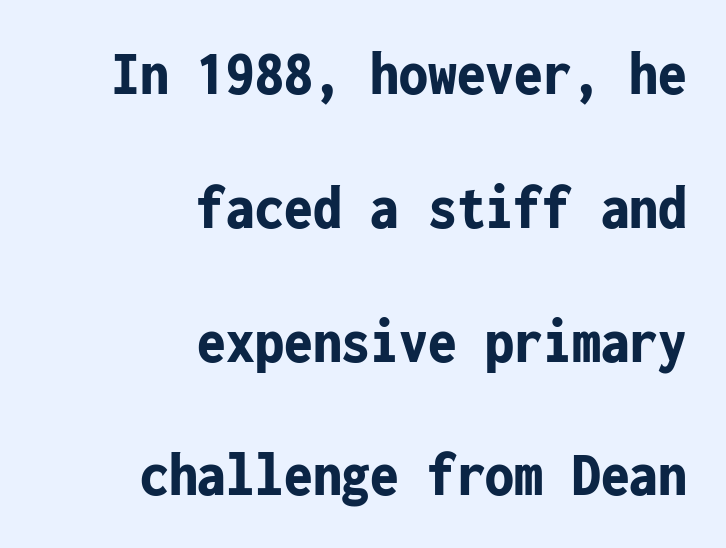
The image shows 64 px bold, condensed sans-serif type, upright, monospaced; set right-aligned, loose line spacing (2.09x), normal letter spacing, not underlined; low stroke contrast and a medium x-height.
